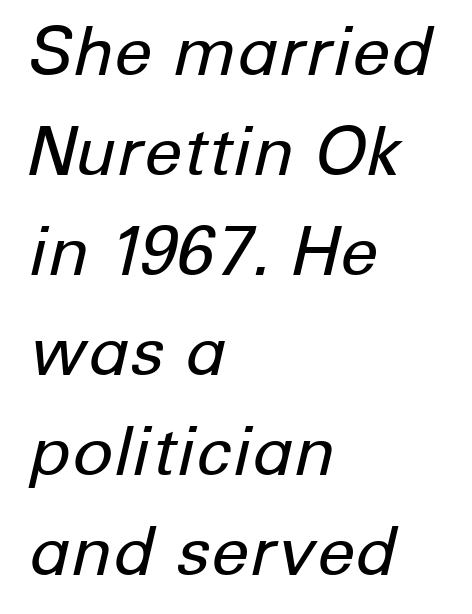
Q: Is the text bold? A: No.
Q: Is the text italic (slanted)? A: Yes, it leans right by about 12 degrees.
Q: Is the text underlined? A: No.
Q: How is the paragraph aligned? A: Left-aligned.
Q: Is the spacing between letters normal or unusually wide? A: Normal.
Q: Is the spacing between lines tight, normal or loose? A: Normal.
Q: Width (condensed, normal, or wide)? A: Normal.
Q: Stroke contrast? A: Low.
Q: x-height? A: Medium.
Q: Monospaced? A: No.
